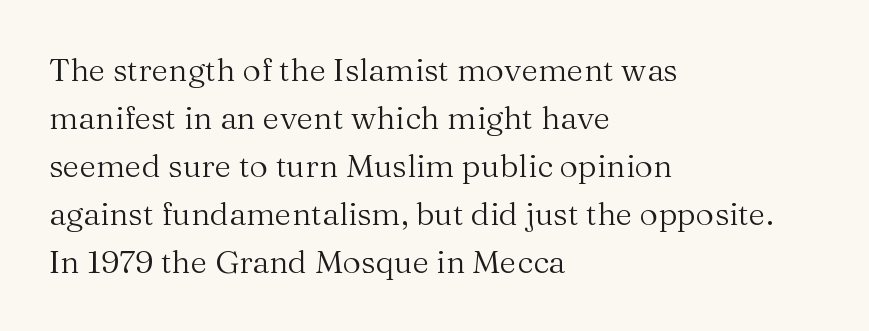
Q: Is the text bold? A: No.
Q: Is the text italic (slanted)? A: No, it is upright.
Q: Is the typeface a serif or a sans-serif typeface? A: Serif.
Q: Is the text underlined? A: No.
Q: How is the paragraph aligned? A: Left-aligned.
Q: Is the spacing between letters normal or unusually wide? A: Normal.
Q: Is the spacing between lines tight, normal or loose? A: Normal.
Q: Width (condensed, normal, or wide)? A: Normal.
Q: Stroke contrast? A: Medium.
Q: x-height? A: Medium.
Q: Monospaced? A: No.
